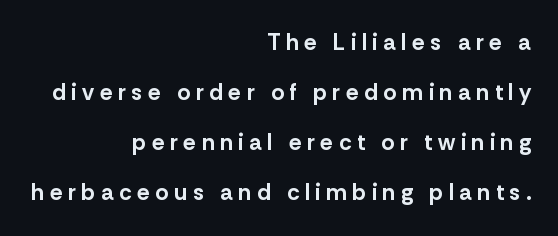
In CSS terms this would be text-align: right. Beneath every word, the page is bare. The rendering uses a bold face; every stroke is thick and dark. In terms of letterspacing, this is a distinctly airy, spread setting. Successive baselines arrive slowly, with a big drop between each.
